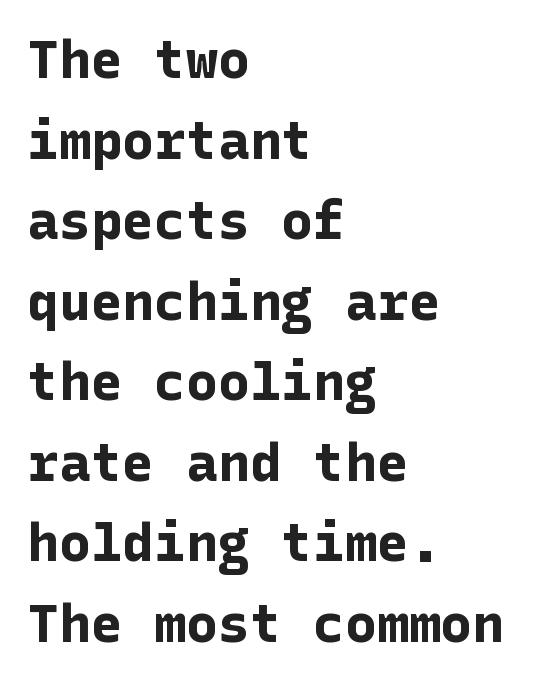
Q: Is the text bold? A: Yes.
Q: Is the text italic (slanted)? A: No, it is upright.
Q: Is the typeface a serif or a sans-serif typeface? A: Sans-serif.
Q: Is the text underlined? A: No.
Q: How is the paragraph aligned? A: Left-aligned.
Q: Is the spacing between letters normal or unusually wide? A: Normal.
Q: Is the spacing between lines tight, normal or loose? A: Normal.
Q: Width (condensed, normal, or wide)? A: Normal.
Q: Stroke contrast? A: Low.
Q: x-height? A: Medium.
